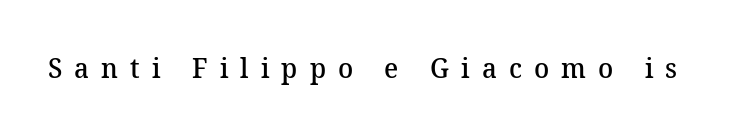
{"serif": "yes", "bold": "semi", "weight": "semibold", "width": "normal", "stroke_contrast": "medium", "x_height": "medium", "monospaced": "no", "underline": "no", "letter_spacing": "wide", "letter_spacing_em": 0.43, "glyph_px": 28}
